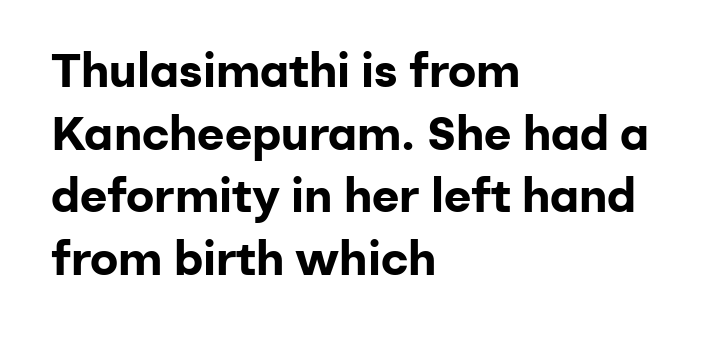
Looks like regular typesetting: each glyph gets only the width it needs. Do the letters lean? They stand straight. The type is set solid horizontally, with unmodified tracking. Chunky letters — that's bold for sure.
